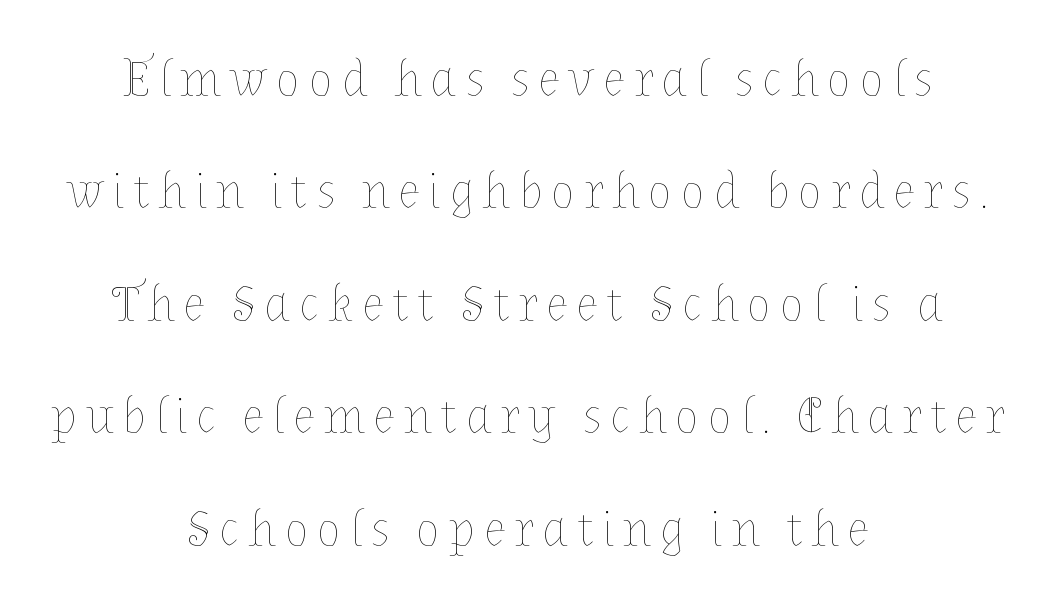
{"italic": "no", "bold": "no", "weight": "thin", "width": "normal", "stroke_contrast": "low", "x_height": "medium", "monospaced": "no", "underline": "no", "align": "center", "line_spacing": "loose", "line_spacing_ratio": 2.25, "glyph_px": 50}
